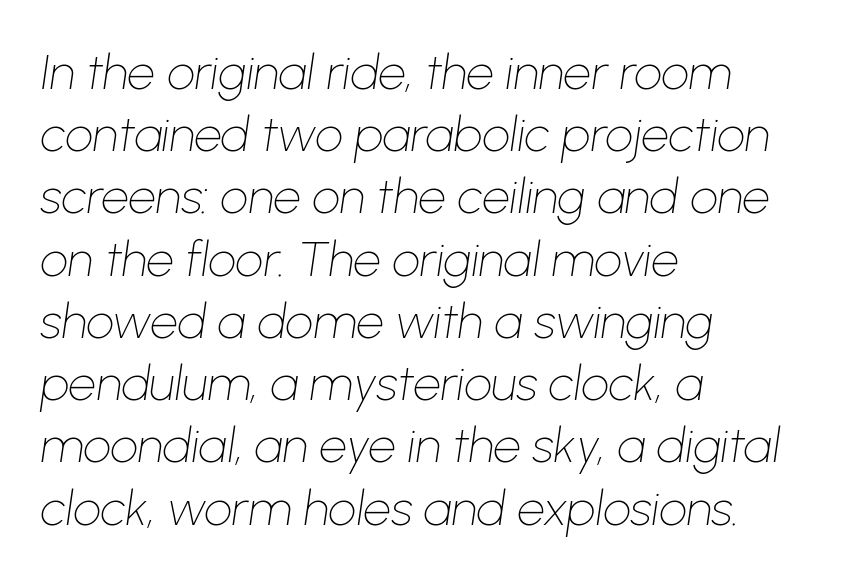
Vertical stems look standard width or narrower in stroke. Do the characters align in a grid? No, the font is proportional. This sample uses an oblique cut, with every glyph tilted off the vertical. The face used here is rendered with its standard letterfit. In terms of leading, this rendering sits right in the middle.
